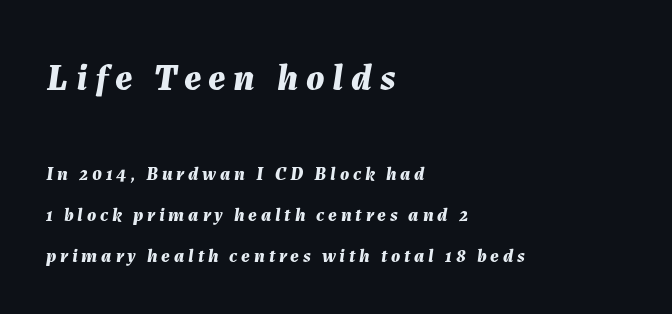
{"italic": "yes", "lean": "right", "slant_degrees": 7, "bold": "yes", "weight": "bold", "width": "normal", "stroke_contrast": "medium", "x_height": "medium", "monospaced": "no", "underline": "no", "align": "left", "line_spacing": "loose", "line_spacing_ratio": 2.15, "letter_spacing": "wide", "letter_spacing_em": 0.2, "larger_block": "first", "size_ratio": 2.0, "glyph_px": 38}
